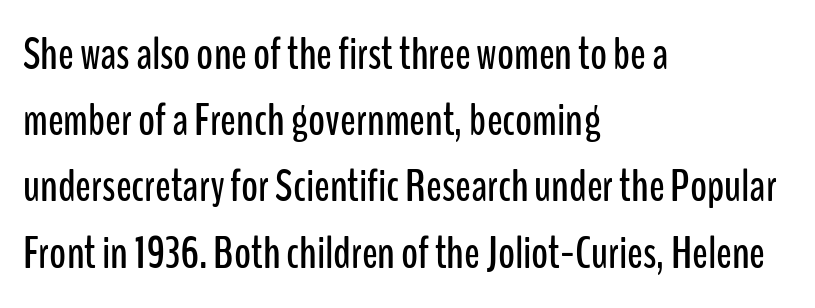
Nope, no serifs anywhere on these letters. Honestly, there is no underline to notice here at all. Spacing between characters is what you'd get straight out of the box. Line starts are locked; line ends wander. These lines are rendered in a variable-pitch font. The lettering holds an erect, upright posture throughout.
